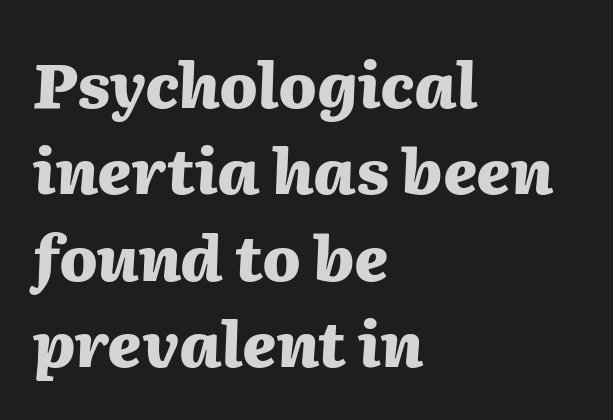
The image shows 63 px heavy type, italic (leaning right); set left-aligned, normal line spacing (1.37x), normal letter spacing, not underlined; medium stroke contrast and a medium x-height.
